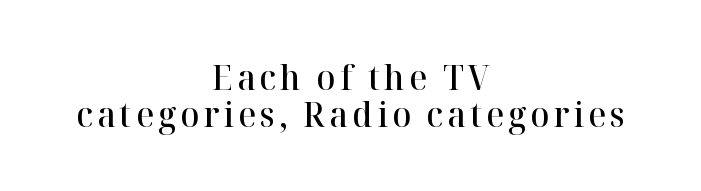
Q: Is the text bold? A: Semi-bold.
Q: Is the text italic (slanted)? A: No, it is upright.
Q: Is the typeface a serif or a sans-serif typeface? A: Serif.
Q: Is the text underlined? A: No.
Q: How is the paragraph aligned? A: Centered.
Q: Is the spacing between lines tight, normal or loose? A: Tight.
Q: Width (condensed, normal, or wide)? A: Normal.
Q: Stroke contrast? A: High.
Q: x-height? A: Medium.
Q: Monospaced? A: No.
